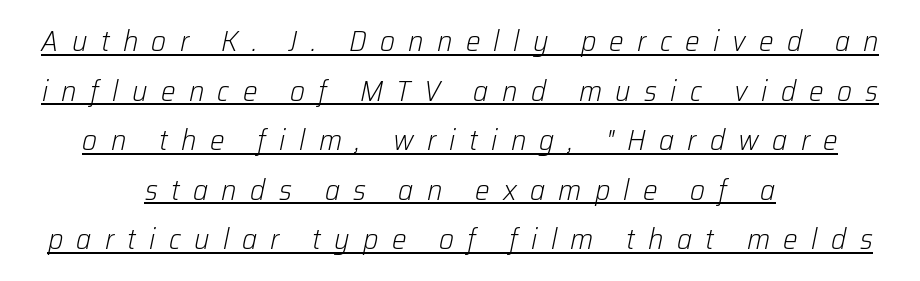
The words here are underlined. Nothing heavy about these letters — not bold at all. The rendering uses natural spacing where letterforms have individual widths. Compared with ordinary roman type, these characters are visibly tilted. Every row of glyphs is offset so its center matches the block's center.
